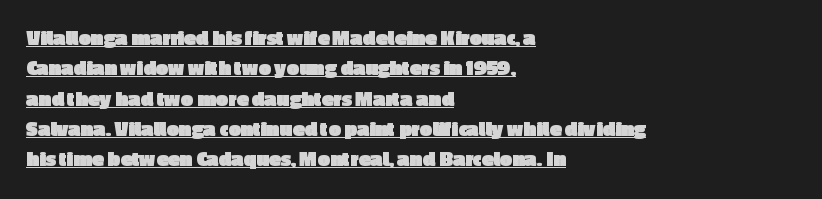
{"italic": "no", "bold": "yes", "underline": "yes", "align": "left", "line_spacing": "normal", "line_spacing_ratio": 1.38, "letter_spacing": "normal", "letter_spacing_em": 0.0, "glyph_px": 22}
